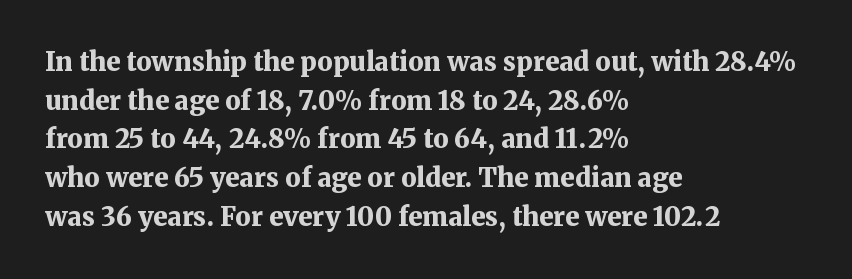
Leading: standard. Glyph-to-glyph distance matches everyday printed text. The face used here has the dense, thick strokes of a bold. These lines stack with their left ends in a neat column.
